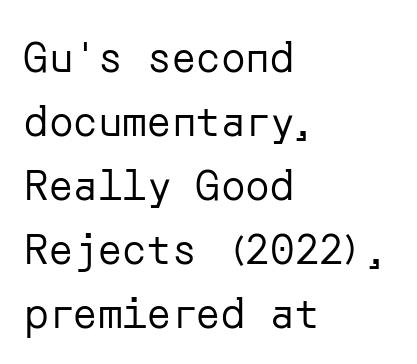
The image shows 41 px regular-weight sans-serif type, upright; set left-aligned, normal line spacing (1.56x), normal letter spacing, not underlined; low stroke contrast and a medium x-height.
